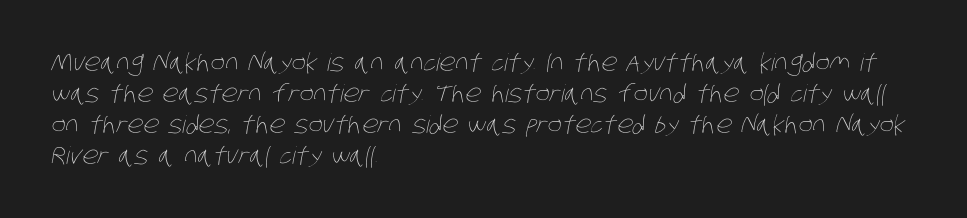
The image shows 24 px text type; set left-aligned, normal line spacing (1.29x), normal letter spacing, not underlined.
